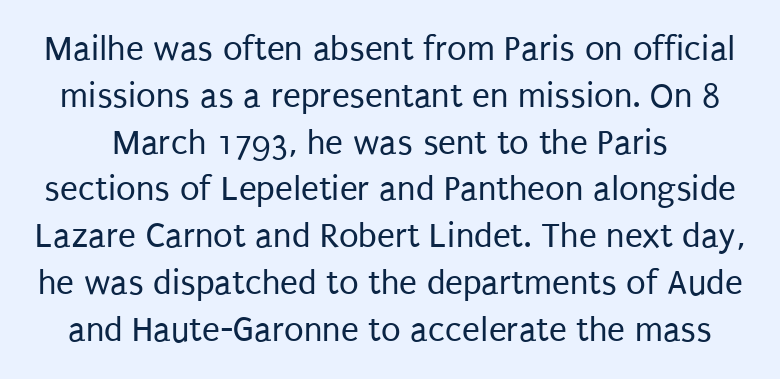
The image shows 36 px regular-weight, condensed sans-serif type, upright; set normal line spacing (1.3x), normal letter spacing, not underlined; low stroke contrast and a large x-height.
